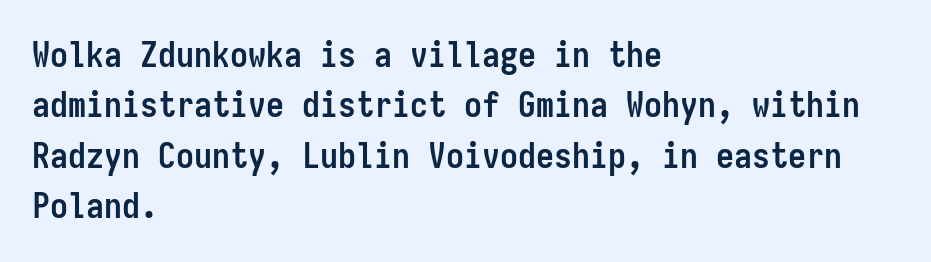
The image shows 36 px semibold, condensed sans-serif type, upright, monospaced; set left-aligned, normal line spacing (1.4x), normal letter spacing, not underlined; low stroke contrast and a medium x-height.
